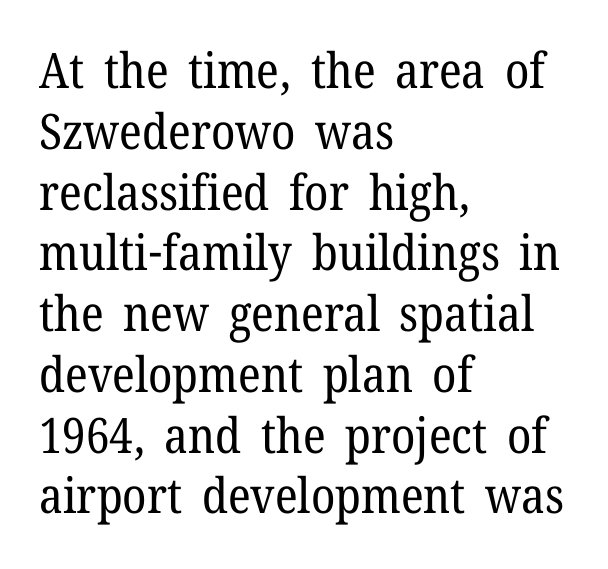
Words appear dense and cohesive because spacing is normal. Type without underlining. Does the copy run flush right? No — it runs flush left. Is there any slant? The stems are plumb. The font family rendered here belongs to the serif group.
